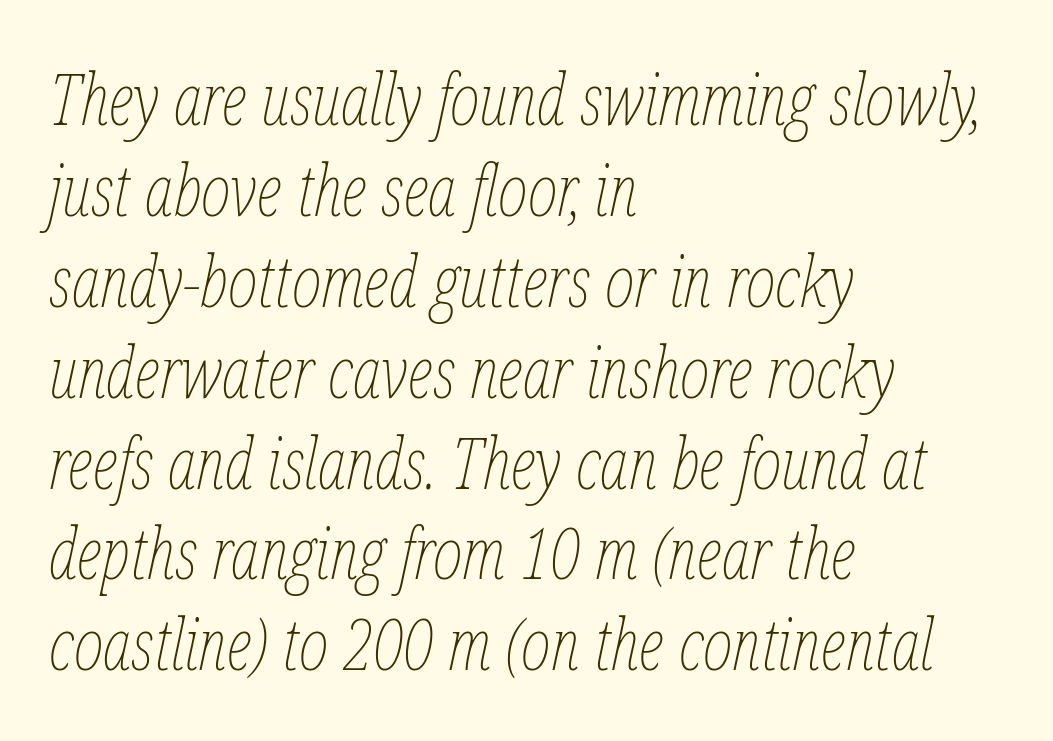
Varying glyph widths throughout — classic text-font behaviour. Quick note: italic. Descenders are the only things crossing below the line. Weight: in the light-to-regular range. The tracking reads as untouched default to a designer's eye. Horizontal alignment here is leftward, the default for most running prose.
